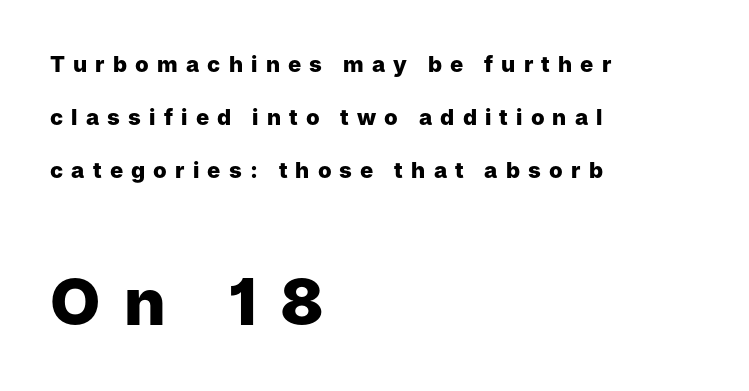
Reading down the block, your eye returns to a fixed left position each line. Letter spacing: wide. The composition opens small and finishes big. Observe the absence of serifs on each vertical stroke in this sample.
